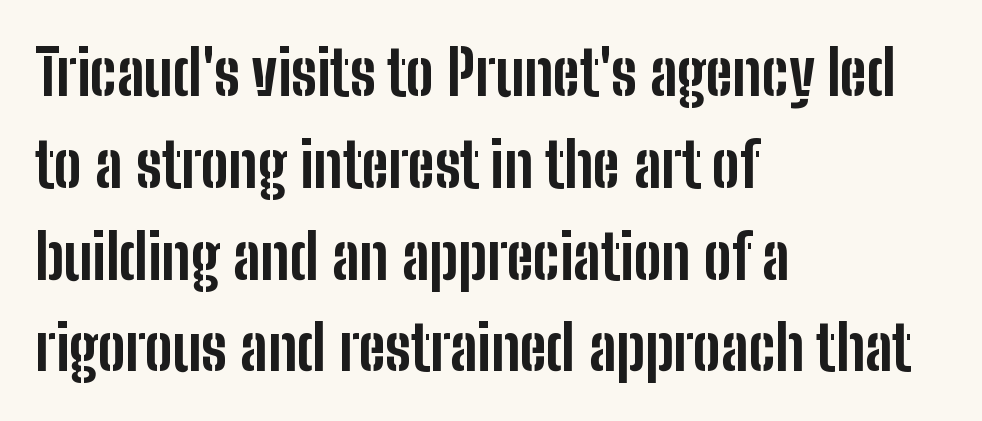
The image shows 62 px bold, condensed sans-serif type, upright; set left-aligned, normal line spacing (1.48x), normal letter spacing, not underlined; low stroke contrast and a medium x-height.
